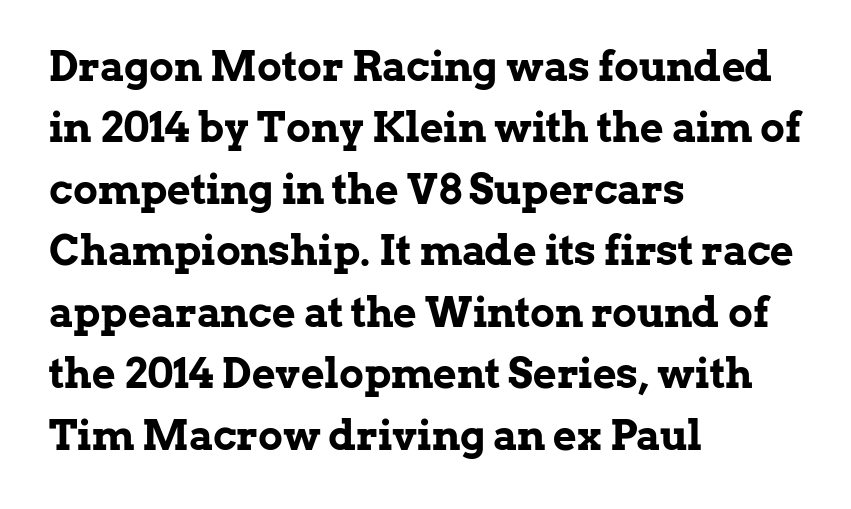
I'd call this a serif setting — the letters wear small feet. This sample has the flowing, uneven cadence of proportional lettering. A typesetter would call this zero additional tracking. Nope, not italic — everything's standing straight.
